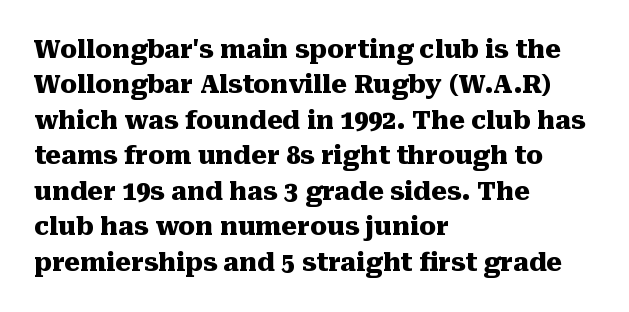
{"italic": "no", "bold": "yes", "underline": "no", "align": "left", "line_spacing": "normal", "line_spacing_ratio": 1.42, "letter_spacing": "normal", "letter_spacing_em": 0.0, "glyph_px": 25}
